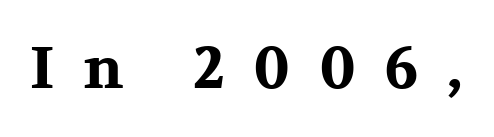
Q: Is the text bold? A: Yes.
Q: Is the text italic (slanted)? A: No, it is upright.
Q: Is the typeface a serif or a sans-serif typeface? A: Serif.
Q: Is the text underlined? A: No.
Q: Is the spacing between letters normal or unusually wide? A: Unusually wide.
Q: Width (condensed, normal, or wide)? A: Wide.
Q: Stroke contrast? A: Medium.
Q: x-height? A: Medium.
Q: Monospaced? A: No.
